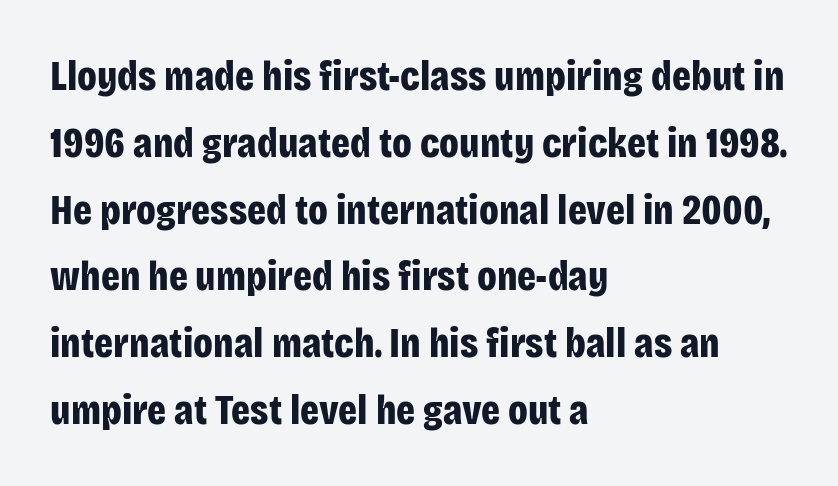
Q: Is the text bold? A: Yes.
Q: Is the text italic (slanted)? A: No, it is upright.
Q: Is the typeface a serif or a sans-serif typeface? A: Sans-serif.
Q: Is the text underlined? A: No.
Q: How is the paragraph aligned? A: Left-aligned.
Q: Is the spacing between letters normal or unusually wide? A: Normal.
Q: Is the spacing between lines tight, normal or loose? A: Normal.
Q: Width (condensed, normal, or wide)? A: Condensed.
Q: Stroke contrast? A: Low.
Q: x-height? A: Large.
Q: Monospaced? A: No.
